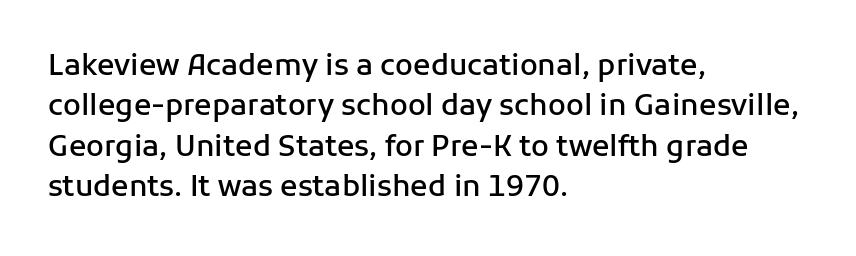
{"serif": "no", "italic": "no", "bold": "semi", "weight": "semibold", "width": "normal", "stroke_contrast": "low", "x_height": "medium", "monospaced": "no", "underline": "no", "align": "left", "line_spacing": "normal", "line_spacing_ratio": 1.39, "letter_spacing": "normal", "letter_spacing_em": 0.0, "glyph_px": 29}
